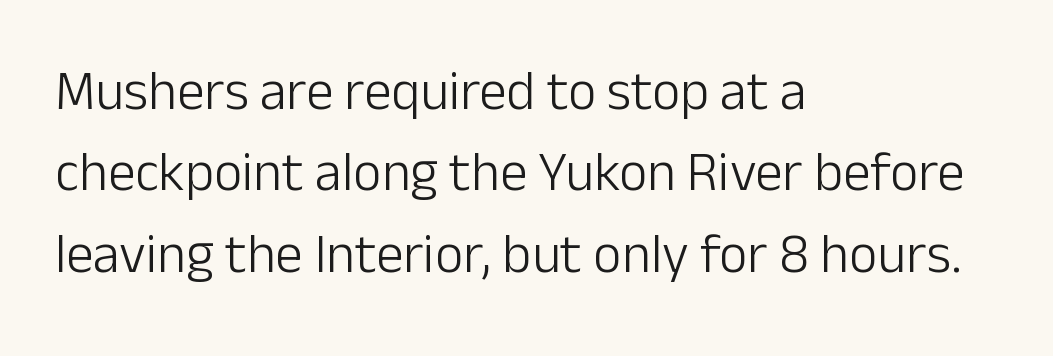
Unlike a traditional serif, this face leaves its strokes unadorned. Line beginnings align vertically; line endings do not. Here the designer chose a conventional face with non-uniform glyph widths. The foot of each line stays bare and open. Vertical stems look standard width or narrower in stroke. Observe the ordinary spacing: letters are neighbours, not strangers.
